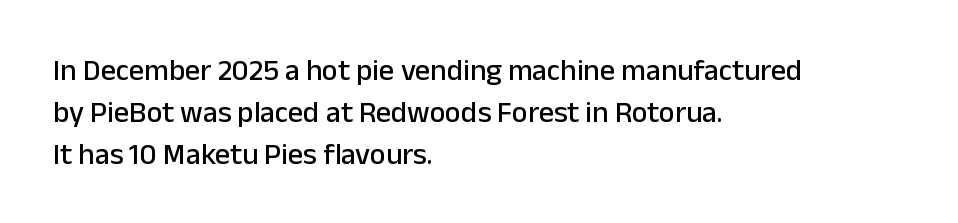
Q: Is the text italic (slanted)? A: No, it is upright.
Q: Is the typeface a serif or a sans-serif typeface? A: Sans-serif.
Q: Is the text underlined? A: No.
Q: How is the paragraph aligned? A: Left-aligned.
Q: Is the spacing between letters normal or unusually wide? A: Normal.
Q: Is the spacing between lines tight, normal or loose? A: Normal.
Q: Width (condensed, normal, or wide)? A: Normal.
Q: Stroke contrast? A: Low.
Q: x-height? A: Medium.
Q: Monospaced? A: No.
